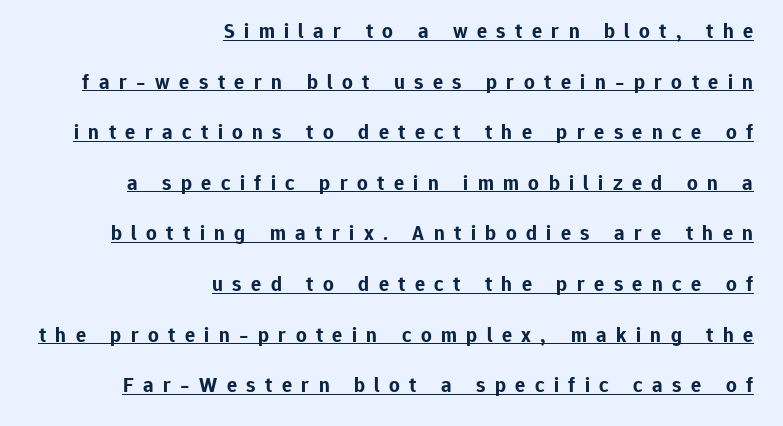
{"italic": "no", "bold": "yes", "underline": "yes", "align": "right", "line_spacing": "loose", "line_spacing_ratio": 2.41, "letter_spacing": "wide", "letter_spacing_em": 0.45, "glyph_px": 21}
